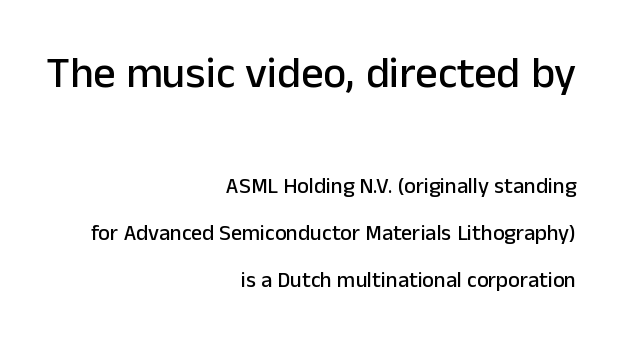
The image shows 44 px sans-serif type, upright; set right-aligned, loose line spacing (2.12x), normal letter spacing, not underlined; the first (top) block is 2.0x larger; low stroke contrast and a medium x-height.
